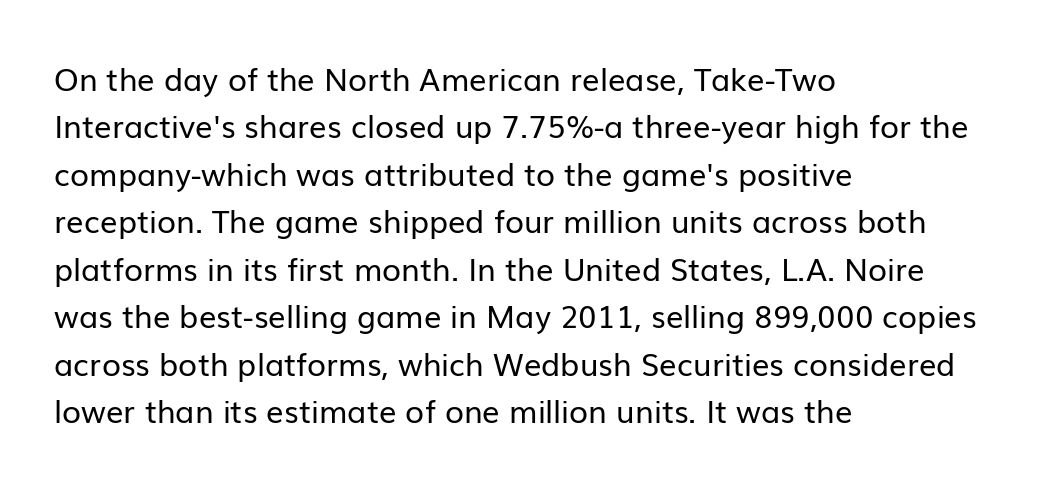
Q: Is the text bold? A: No.
Q: Is the text italic (slanted)? A: No, it is upright.
Q: Is the typeface a serif or a sans-serif typeface? A: Sans-serif.
Q: Is the text underlined? A: No.
Q: How is the paragraph aligned? A: Left-aligned.
Q: Is the spacing between letters normal or unusually wide? A: Normal.
Q: Is the spacing between lines tight, normal or loose? A: Normal.
Q: Width (condensed, normal, or wide)? A: Normal.
Q: Stroke contrast? A: Low.
Q: x-height? A: Medium.
Q: Monospaced? A: No.
